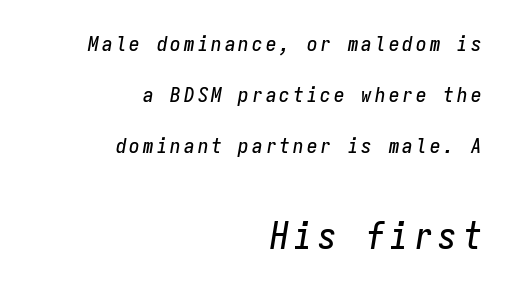
The image shows 37 px condensed type, italic (leaning right), monospaced; set right-aligned, loose line spacing (2.44x), not underlined; the second (bottom) block is 1.76x larger; low stroke contrast and a medium x-height.
